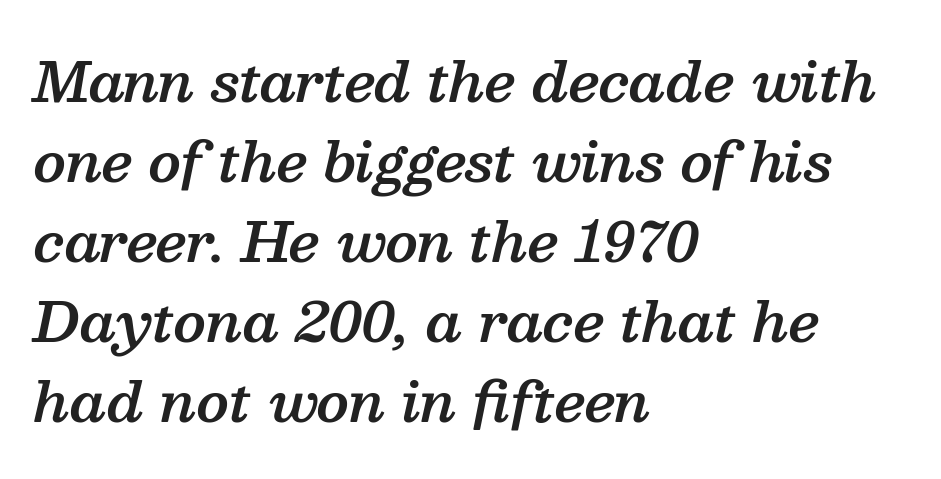
The image shows 54 px semibold serif type, italic (leaning right); set left-aligned, normal line spacing (1.48x), normal letter spacing, not underlined; medium stroke contrast and a medium x-height.
